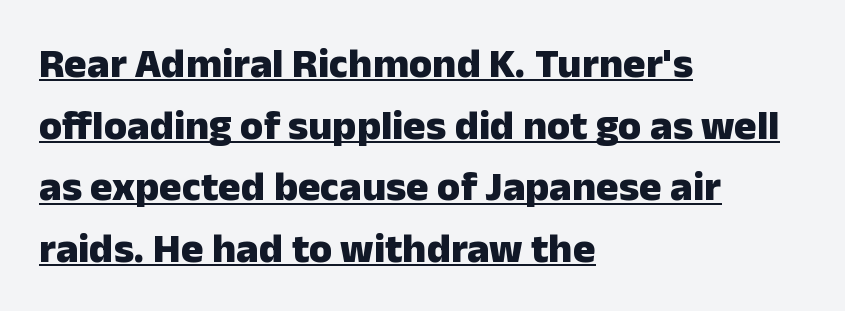
Look at the stroke-to-counter ratio: heavy, a bold. Honestly, the row spacing looks completely unremarkable. You can tell from the bare stems that sans-serif type was used. Compared with a centered layout, this one pins lines to the left instead.
